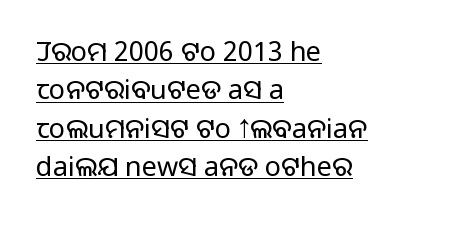
{"italic": "no", "bold": "no", "underline": "yes", "align": "left", "line_spacing": "normal", "line_spacing_ratio": 1.42, "letter_spacing": "normal", "letter_spacing_em": 0.0, "glyph_px": 27}
